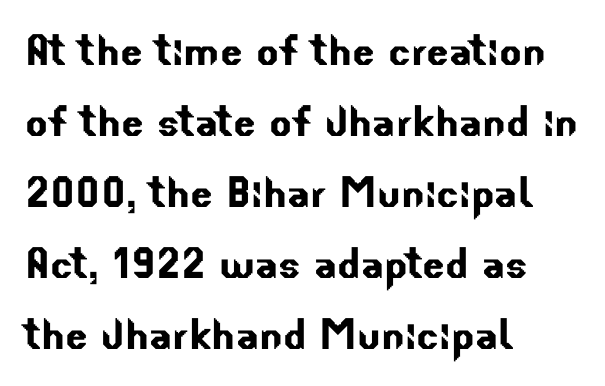
{"serif": "no", "width": "normal", "stroke_contrast": "low", "x_height": "small", "monospaced": "no", "underline": "no", "align": "left", "line_spacing": "normal", "line_spacing_ratio": 1.34, "letter_spacing": "normal", "letter_spacing_em": 0.0, "glyph_px": 53}
